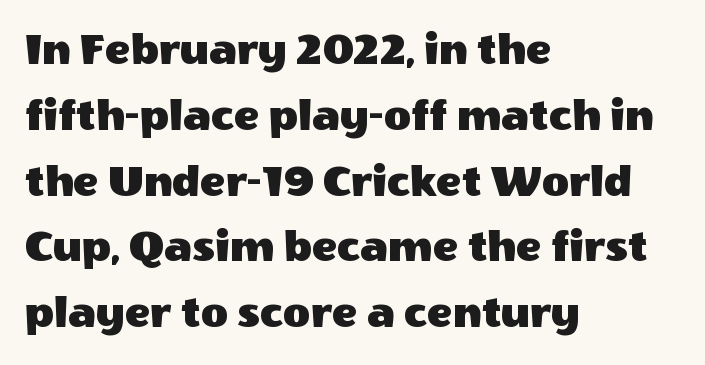
{"serif": "no", "italic": "no", "width": "normal", "x_height": "large", "monospaced": "no", "underline": "no", "align": "left", "line_spacing": "normal", "line_spacing_ratio": 1.4, "letter_spacing": "normal", "letter_spacing_em": 0.0, "glyph_px": 47}
